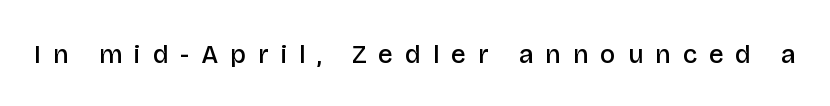
Q: Is the text bold? A: Semi-bold.
Q: Is the text italic (slanted)? A: No, it is upright.
Q: Is the text underlined? A: No.
Q: Is the spacing between letters normal or unusually wide? A: Unusually wide.
